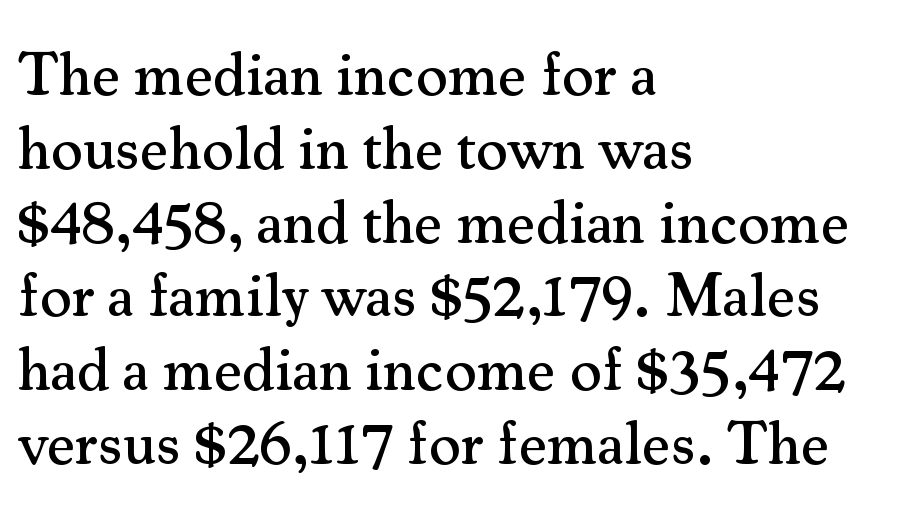
{"serif": "yes", "italic": "no", "width": "normal", "stroke_contrast": "medium", "x_height": "small", "monospaced": "no", "underline": "no", "align": "left", "line_spacing_ratio": 1.21, "letter_spacing": "normal", "letter_spacing_em": 0.0, "glyph_px": 61}
